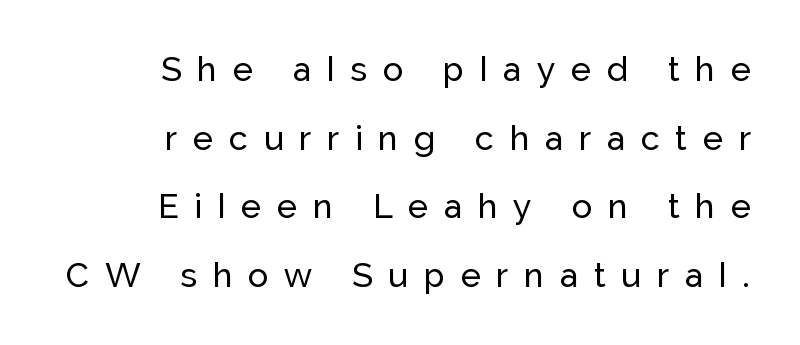
In terms of posture, this sample is upright. Underline: absent. Think of a printed novel: that variable character pitch is what you see here. The face used here is rendered with a markedly widened letterfit.
